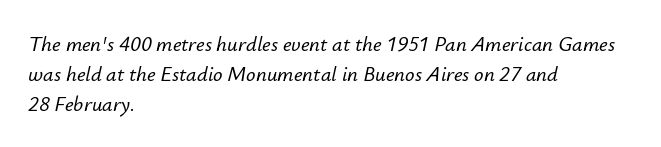
The image shows 21 px text type, italic (leaning right); set left-aligned, normal line spacing (1.43x), normal letter spacing, not underlined.
